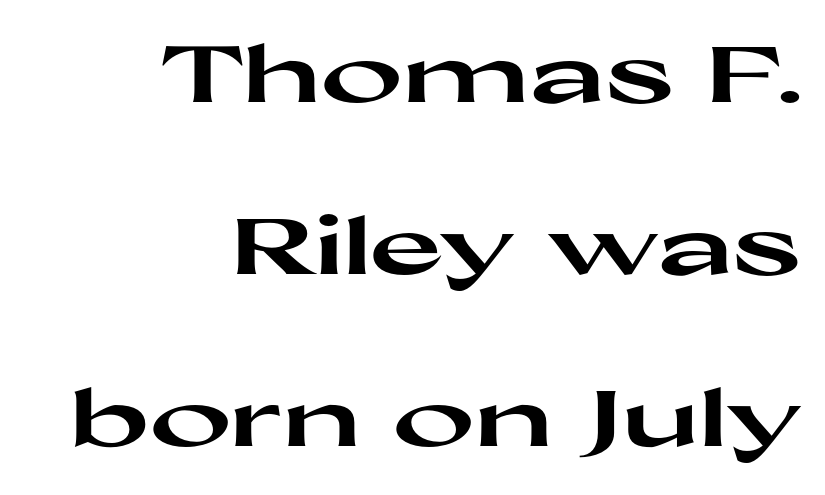
{"serif": "no", "italic": "no", "bold": "yes", "weight": "heavy", "width": "wide", "stroke_contrast": "high", "x_height": "medium", "monospaced": "no", "underline": "no", "align": "right", "line_spacing": "loose", "line_spacing_ratio": 2.18, "letter_spacing": "normal", "letter_spacing_em": 0.0, "glyph_px": 79}
